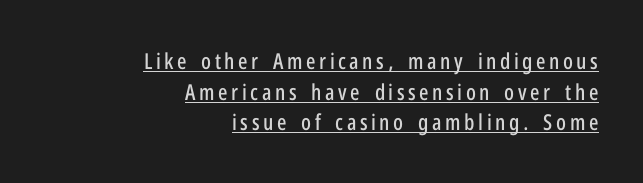
The axis of the letterforms is exactly vertical. The rendered words wear a rule along their underside. The rag falls on the left side of this text block. Summary of vertical rhythm: regular, with standard interline spacing.
